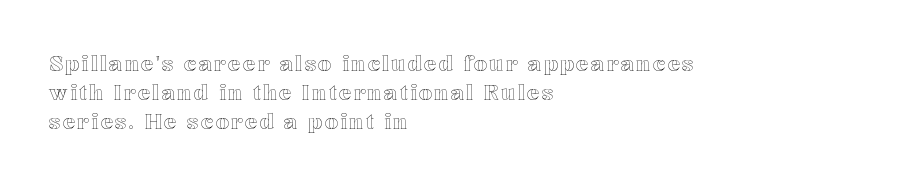
The image shows 21 px text type, upright; set left-aligned, normal line spacing (1.37x), not underlined.
